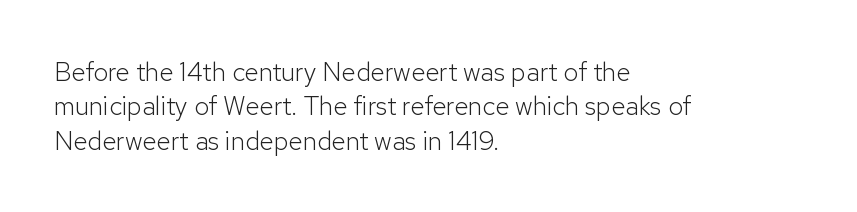
{"italic": "no", "bold": "no", "underline": "no", "align": "left", "line_spacing": "normal", "line_spacing_ratio": 1.32, "letter_spacing": "normal", "letter_spacing_em": 0.0, "glyph_px": 26}
